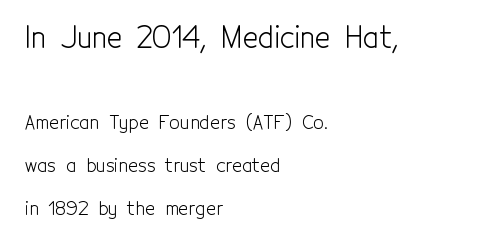
Letter spacing: default. A student would notice the top passage is typeset larger than what follows. Beneath every word, the page is bare. Is there much room between lines? Yes — plenty of vertical air separates them.
